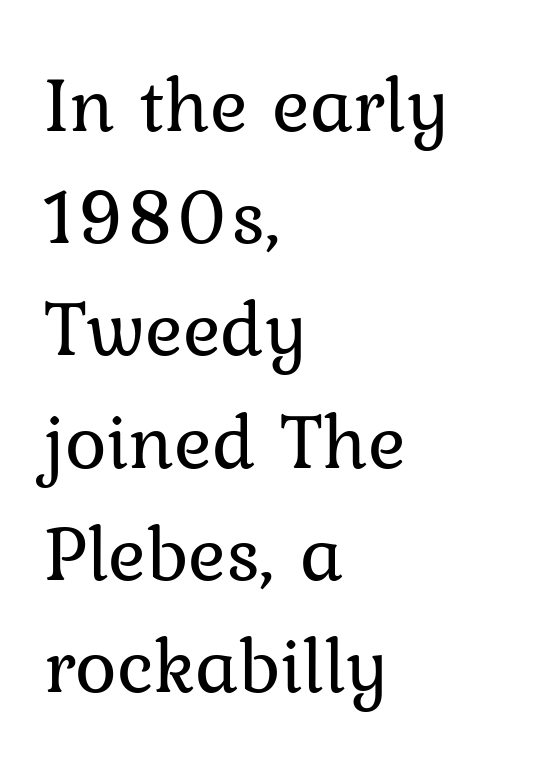
{"serif": "yes", "italic": "no", "bold": "no", "weight": "regular", "width": "normal", "stroke_contrast": "low", "x_height": "medium", "monospaced": "no", "underline": "no", "align": "left", "line_spacing": "normal", "line_spacing_ratio": 1.42, "letter_spacing": "normal", "letter_spacing_em": 0.0, "glyph_px": 79}
